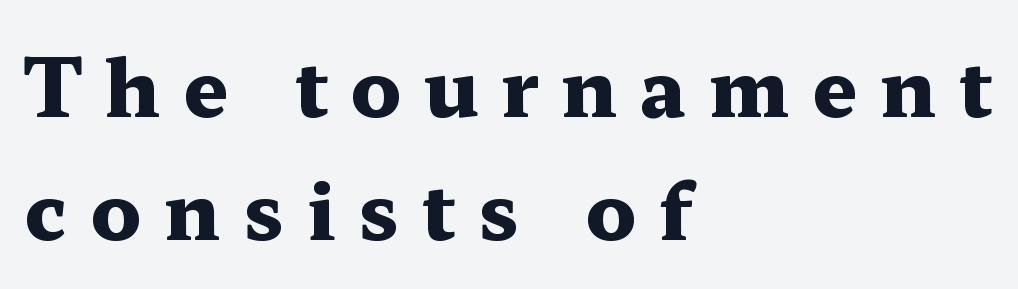
Q: Is the text bold? A: Yes.
Q: Is the text italic (slanted)? A: No, it is upright.
Q: Is the typeface a serif or a sans-serif typeface? A: Serif.
Q: Is the text underlined? A: No.
Q: How is the paragraph aligned? A: Left-aligned.
Q: Is the spacing between letters normal or unusually wide? A: Unusually wide.
Q: Is the spacing between lines tight, normal or loose? A: Normal.
Q: Width (condensed, normal, or wide)? A: Wide.
Q: Stroke contrast? A: Medium.
Q: x-height? A: Medium.
Q: Monospaced? A: No.
